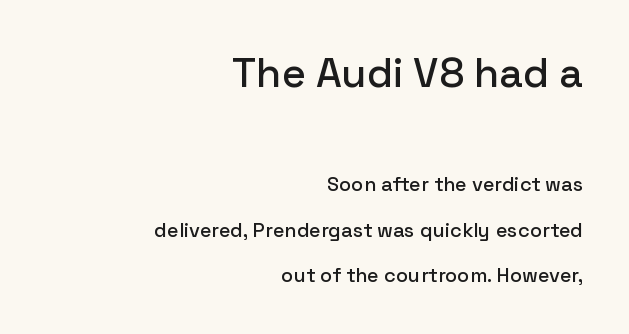
This rendering leaves character spacing at its baseline value. Each letter keeps its own natural width here, so spacing adapts to shape. Character size in the leading block exceeds that of the trailing block. The rendering uses a large line-height, opening up the rows. Tall strokes in this sample are plumb rather than angled. Only glyphs here, with clear space below each row.
